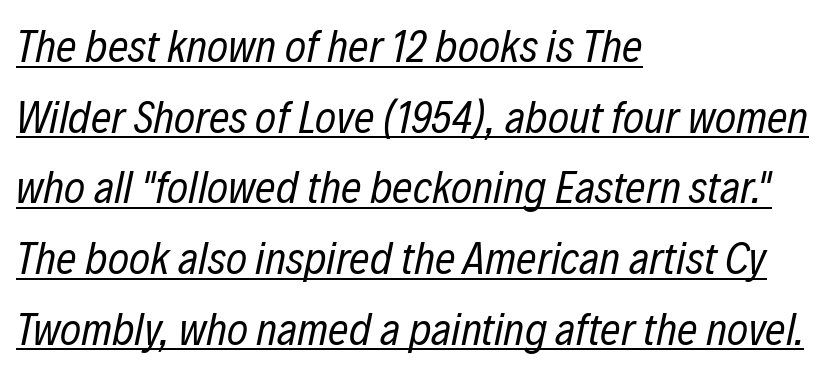
The image shows 45 px regular-weight, condensed type, italic (leaning right); set left-aligned, normal line spacing (1.57x), normal letter spacing, underlined; low stroke contrast and a medium x-height.
